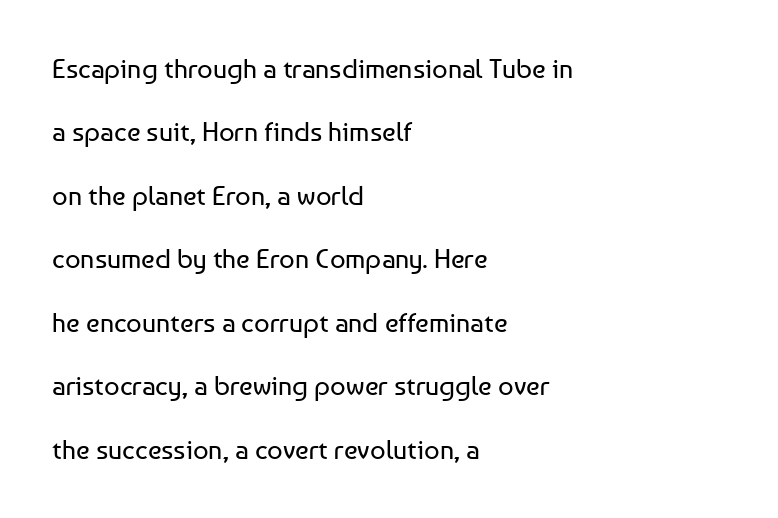
Q: Is the text bold? A: No.
Q: Is the text italic (slanted)? A: No, it is upright.
Q: Is the text underlined? A: No.
Q: How is the paragraph aligned? A: Left-aligned.
Q: Is the spacing between letters normal or unusually wide? A: Normal.
Q: Is the spacing between lines tight, normal or loose? A: Loose.
